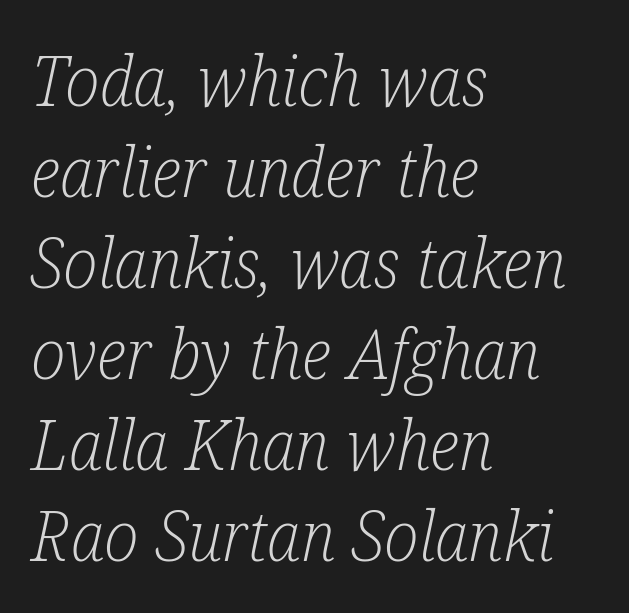
Here the designer chose a conventional face with non-uniform glyph widths. Counters stay open thanks to moderate or lighter strokes. Beneath every word, the page is bare. Left-aligned paragraph, ragged on the right. These lines are composed in type with serifs.
